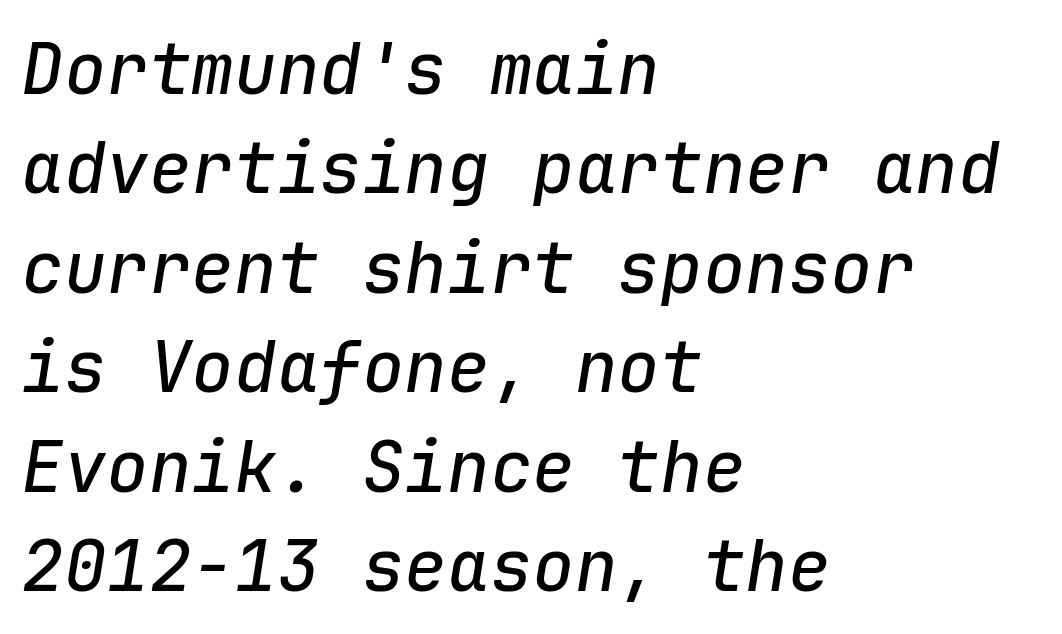
The image shows 71 px text type, italic (leaning right), monospaced; set left-aligned, normal line spacing (1.4x), normal letter spacing, not underlined; low stroke contrast and a medium x-height.
